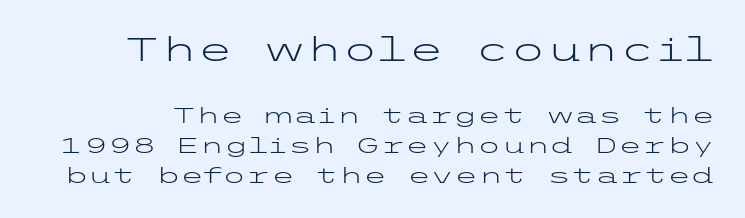
{"serif": "no", "italic": "no", "bold": "no", "weight": "light", "width": "wide", "stroke_contrast": "low", "x_height": "medium", "underline": "no", "line_spacing": "normal", "line_spacing_ratio": 1.37, "letter_spacing": "normal", "letter_spacing_em": 0.0, "larger_block": "first", "size_ratio": 1.5, "glyph_px": 33}
